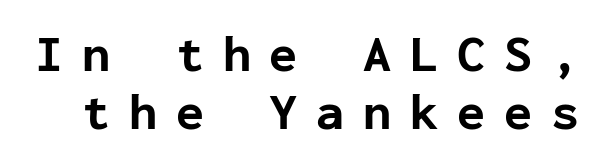
Q: Is the text bold? A: Yes.
Q: Is the text italic (slanted)? A: No, it is upright.
Q: Is the typeface a serif or a sans-serif typeface? A: Sans-serif.
Q: Is the text underlined? A: No.
Q: Is the spacing between letters normal or unusually wide? A: Unusually wide.
Q: Is the spacing between lines tight, normal or loose? A: Tight.
Q: Width (condensed, normal, or wide)? A: Normal.
Q: Stroke contrast? A: Low.
Q: x-height? A: Medium.
Q: Monospaced? A: Yes.
